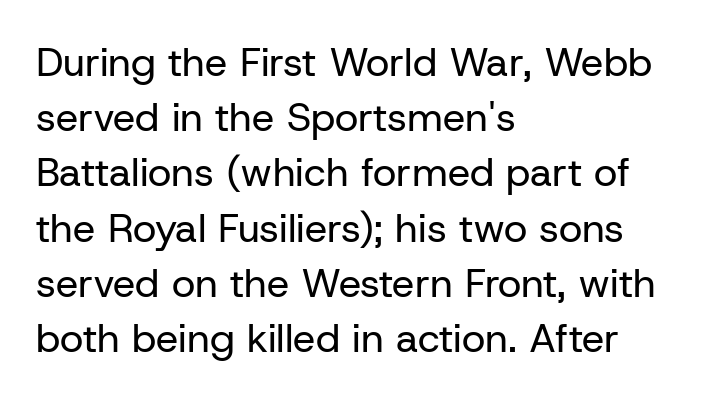
On a weight scale, this lands at 450 or below. Examine the stroke ends and you'll find no serifs. These lines are rendered in a variable-pitch font. Underline: absent.
